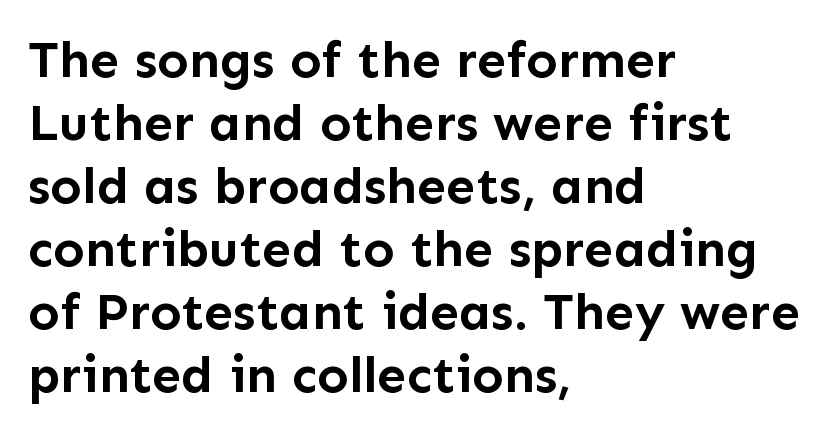
{"serif": "no", "italic": "no", "bold": "yes", "weight": "semibold", "width": "normal", "stroke_contrast": "low", "x_height": "medium", "monospaced": "no", "underline": "no", "align": "left", "line_spacing_ratio": 1.21, "letter_spacing": "normal", "letter_spacing_em": 0.0, "glyph_px": 52}
